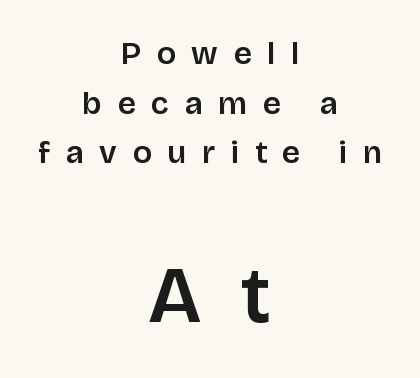
The tracking jumps out immediately: characters are airy and widely separated. The gap between lines stays unmarked. A typesetter would mark this as roman, not italic. Type style note: lacks serifs. If you squint, the bottom block still reads clearly — it's the larger of the two.
